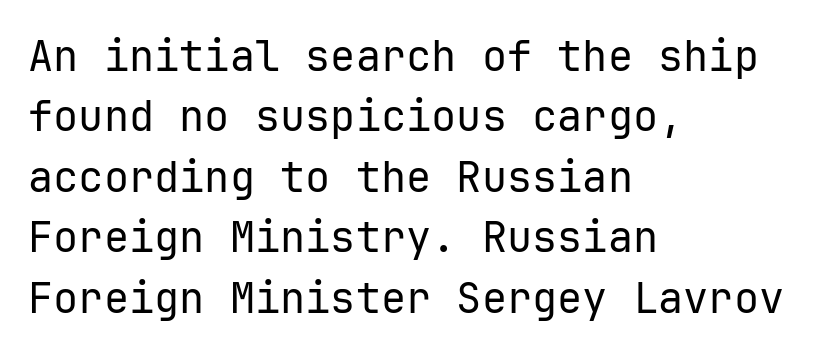
{"serif": "no", "italic": "no", "bold": "no", "weight": "regular", "width": "normal", "stroke_contrast": "low", "x_height": "medium", "underline": "no", "align": "left", "line_spacing": "normal", "line_spacing_ratio": 1.44, "letter_spacing": "normal", "letter_spacing_em": 0.0, "glyph_px": 42}
